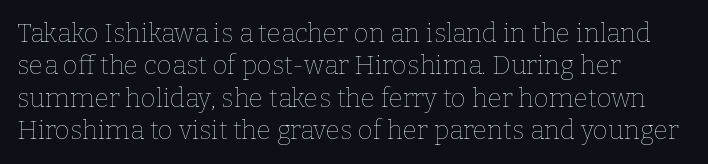
{"italic": "no", "bold": "no", "underline": "no", "align": "left", "line_spacing": "normal", "line_spacing_ratio": 1.25, "letter_spacing": "normal", "letter_spacing_em": 0.0, "glyph_px": 26}
